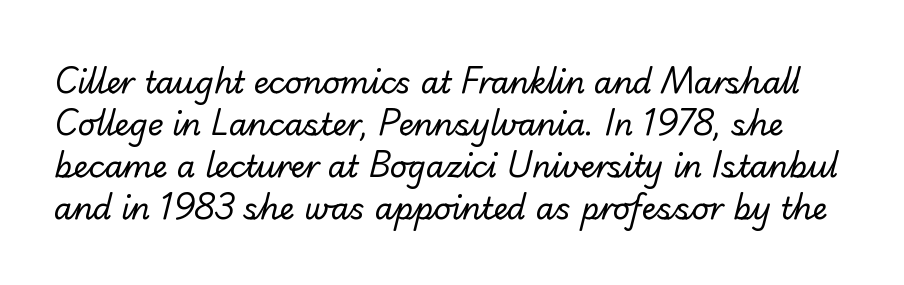
{"serif": "no", "bold": "no", "weight": "regular", "width": "normal", "stroke_contrast": "low", "x_height": "small", "monospaced": "no", "underline": "no", "line_spacing": "normal", "line_spacing_ratio": 1.4, "letter_spacing": "normal", "letter_spacing_em": 0.0, "glyph_px": 30}
